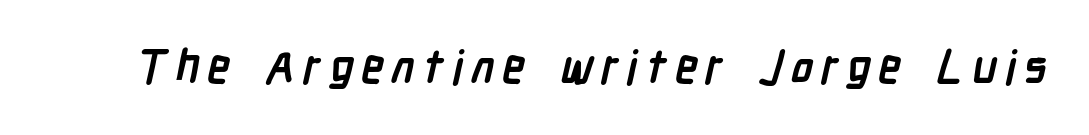
{"serif": "no", "bold": "yes", "weight": "semibold", "width": "condensed", "stroke_contrast": "low", "x_height": "medium", "monospaced": "no", "underline": "no", "glyph_px": 46}
